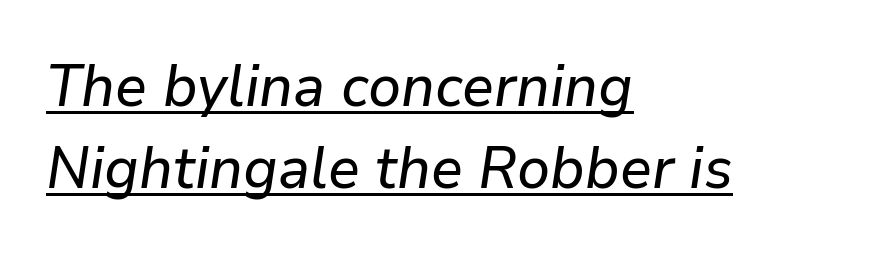
Q: Is the text italic (slanted)? A: Yes, it leans right by about 9 degrees.
Q: Is the text underlined? A: Yes.
Q: How is the paragraph aligned? A: Left-aligned.
Q: Is the spacing between letters normal or unusually wide? A: Normal.
Q: Is the spacing between lines tight, normal or loose? A: Normal.
Q: Width (condensed, normal, or wide)? A: Normal.
Q: Stroke contrast? A: Low.
Q: x-height? A: Medium.
Q: Monospaced? A: No.
